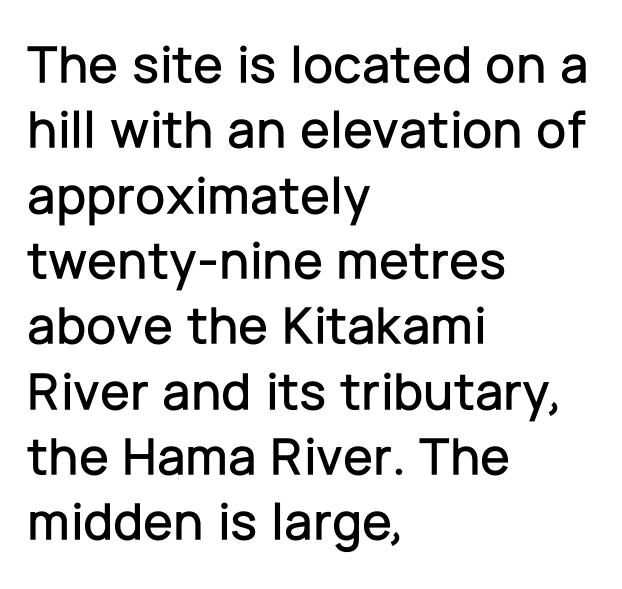
Proportional: the letters do not fall into vertical columns. Every row of glyphs begins at an identical x-position on the left. The face used here is rendered with its standard letterfit. The glyphs are unaccompanied by any horizontal stroke below them. The text was rendered using a sans face with plain stroke endings.
